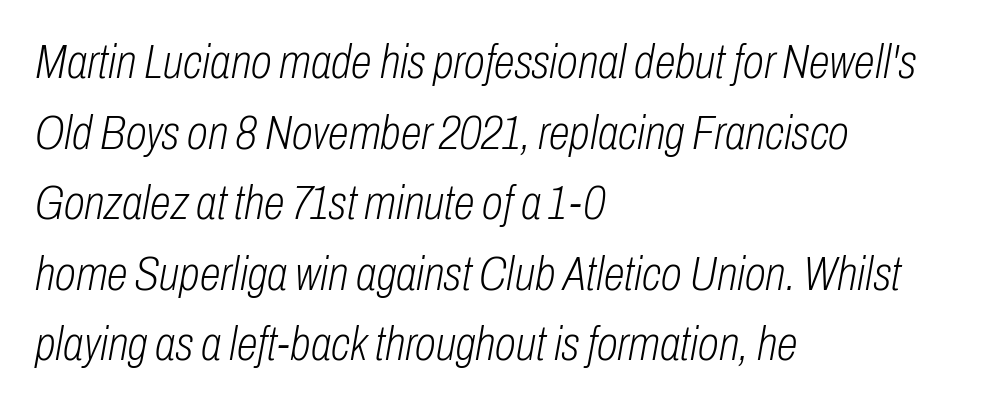
The image shows 48 px light, condensed type, italic (leaning right); set left-aligned, normal line spacing (1.47x), normal letter spacing, not underlined; low stroke contrast and a medium x-height.
